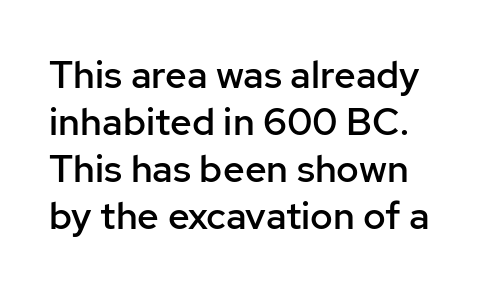
The image shows 38 px semibold sans-serif type, upright; set line spacing 1.24x, normal letter spacing, not underlined; low stroke contrast and a medium x-height.
